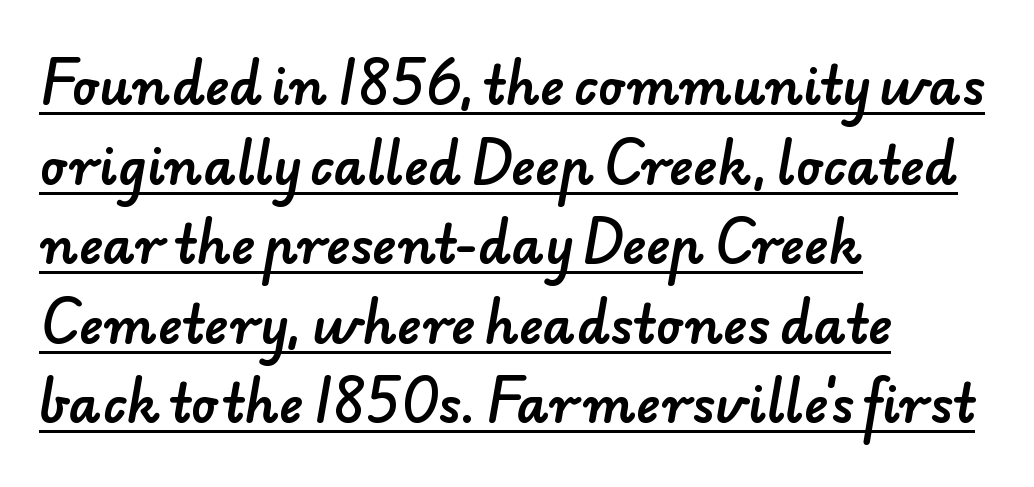
Q: Is the typeface a serif or a sans-serif typeface? A: Sans-serif.
Q: Is the text underlined? A: Yes.
Q: How is the paragraph aligned? A: Left-aligned.
Q: Is the spacing between letters normal or unusually wide? A: Normal.
Q: Is the spacing between lines tight, normal or loose? A: Normal.
Q: Width (condensed, normal, or wide)? A: Normal.
Q: Stroke contrast? A: Low.
Q: x-height? A: Small.
Q: Monospaced? A: No.
